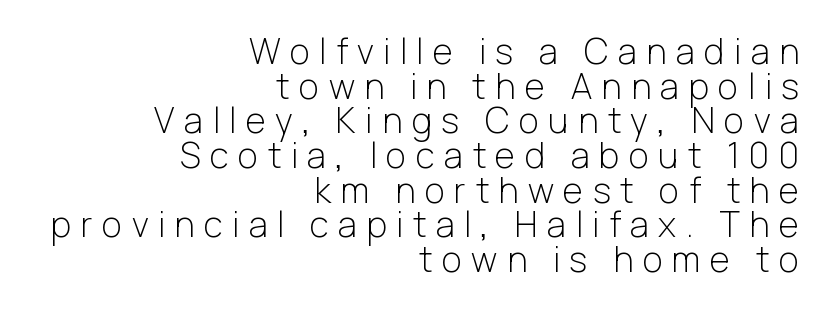
Whoever set this chose condensed vertical rhythm over breathing room. Designer's note — italics off, roman on. A typesetter would call this proportional, since set widths differ per character. The words here are not underlined. Students, note that the glyphs here are deliberately spaced far apart.
